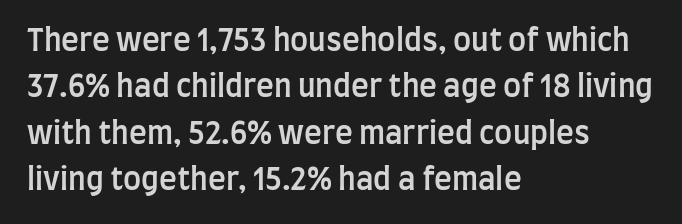
{"serif": "no", "italic": "no", "bold": "semi", "weight": "semibold", "width": "condensed", "stroke_contrast": "low", "x_height": "large", "monospaced": "no", "underline": "no", "align": "left", "line_spacing": "normal", "line_spacing_ratio": 1.55, "letter_spacing": "normal", "letter_spacing_em": 0.0, "glyph_px": 30}
